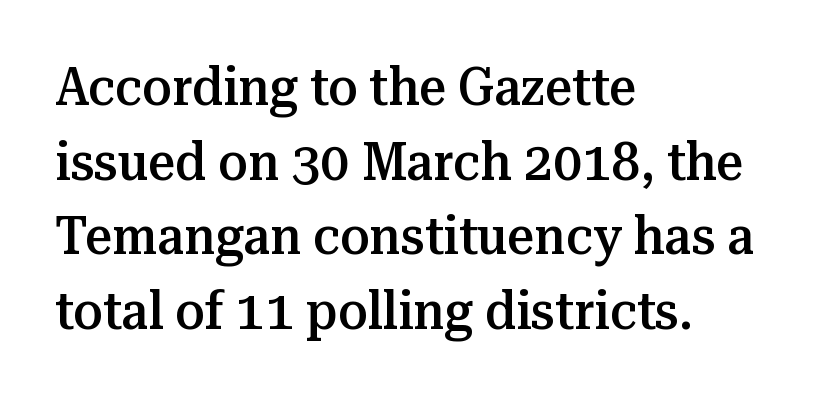
The image shows 53 px semibold serif type, upright; set left-aligned, normal line spacing (1.41x), normal letter spacing, not underlined; medium stroke contrast and a medium x-height.
